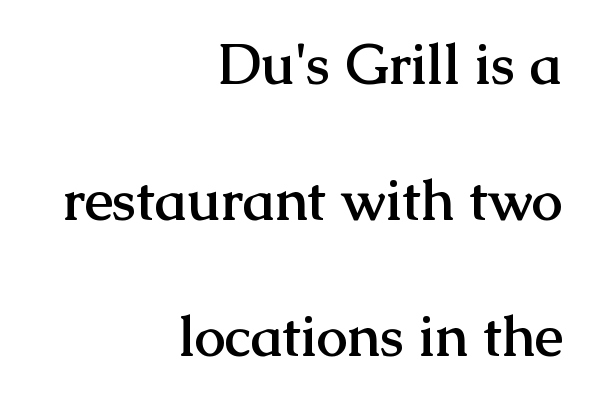
{"serif": "yes", "italic": "no", "bold": "yes", "weight": "semibold", "width": "normal", "stroke_contrast": "medium", "x_height": "medium", "monospaced": "no", "underline": "no", "align": "right", "line_spacing": "loose", "line_spacing_ratio": 2.43, "letter_spacing": "normal", "letter_spacing_em": 0.0, "glyph_px": 56}
